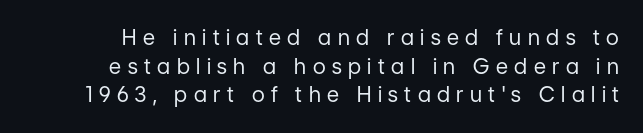
The designer left line spacing at the default. Any mark beneath the type? The region is blank. The tracking jumps out immediately: characters are airy and widely separated. Is the stroke heavy? The answer is a plain regular-or-lighter.
